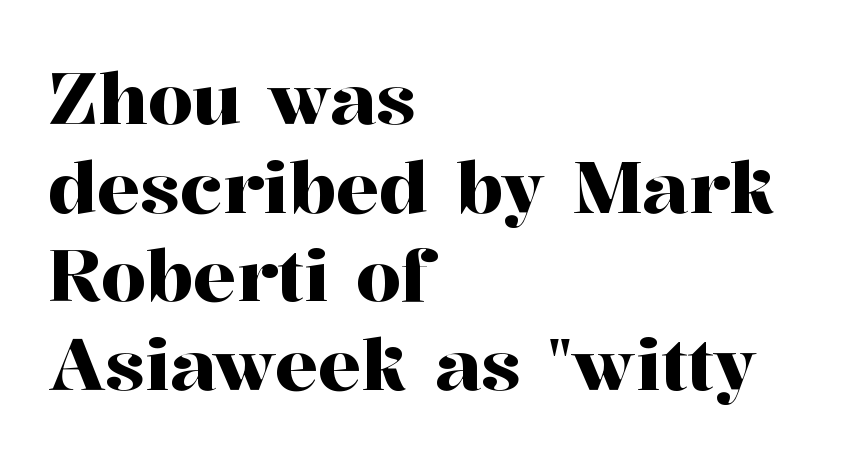
Just letters on the line, the space beneath them empty. Vertical strokes here are truly vertical. The typeface chosen for these lines features serifs. Think of a printed novel: that variable character pitch is what you see here.
